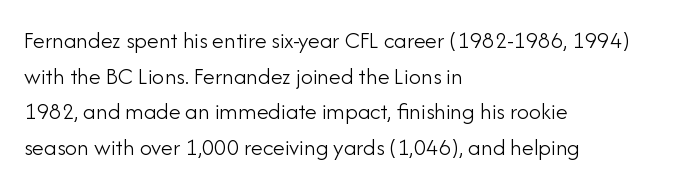
No italicization has been applied; the sample stays upright. Each line starts at the same left margin while the right side varies. Weight: regular or lighter. Compared with typical paragraphs, the rows here are spaced about the same. No extra tracking has been applied to these lines. Any mark beneath the type? The region is blank.
